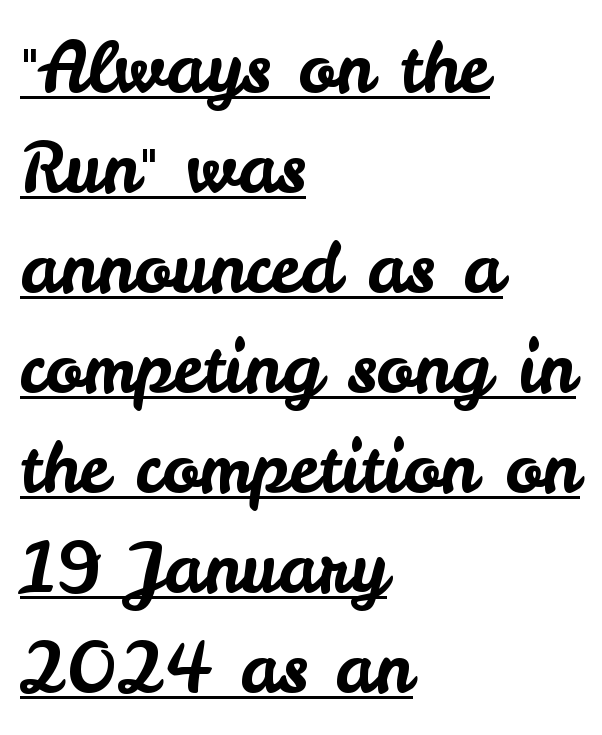
Underlining? Definitely there. This sample has the flowing, uneven cadence of proportional lettering. Note: no serifs on the glyphs.
